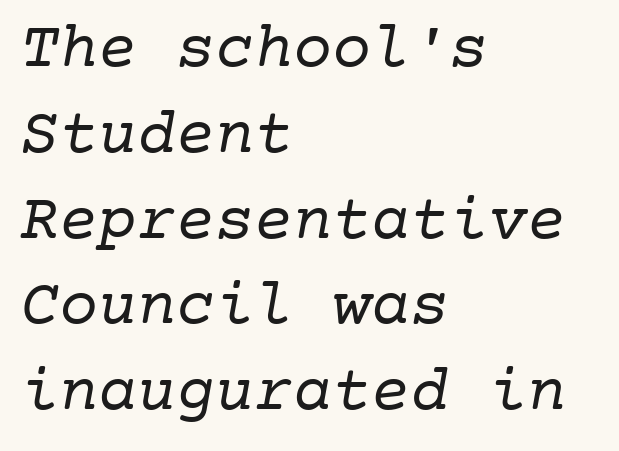
You could count columns in this text — the font is strictly monospaced. Does the type have serifs? Yes, each stem ends in a small foot. Is there much room between lines? A standard amount, neither cramped nor airy. Tracking here is standard; glyphs follow each other at the usual distance. Just letters on the line, the space beneath them empty.
